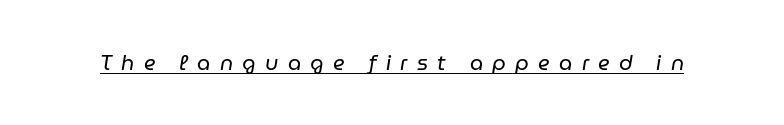
{"italic": "yes", "lean": "right", "slant_degrees": 9, "bold": "no", "underline": "yes", "letter_spacing": "wide", "letter_spacing_em": 0.44, "glyph_px": 21}
